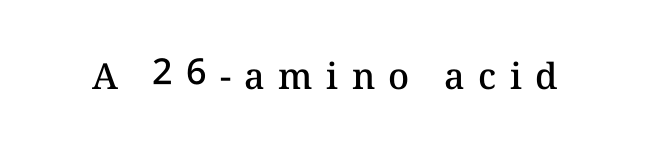
The image shows 36 px semibold type, upright; set unusually wide letter spacing (+0.37 em), not underlined; medium stroke contrast and a medium x-height.
